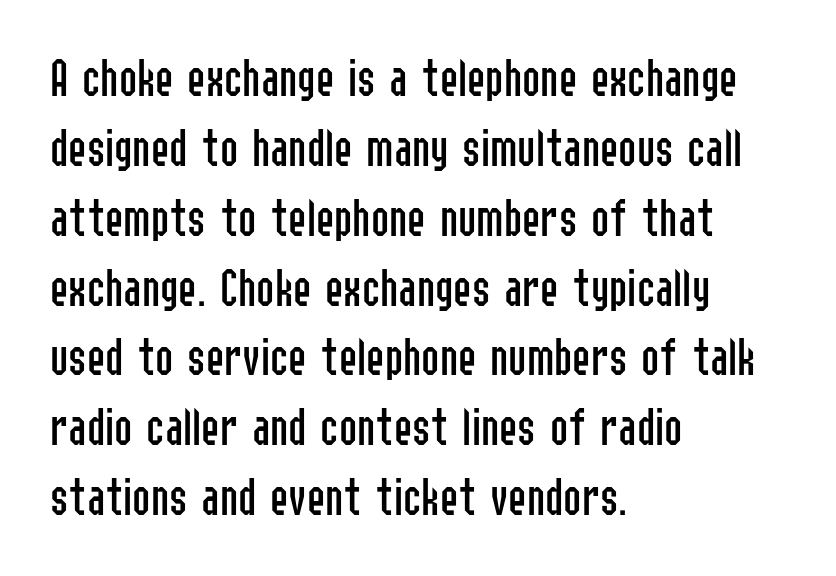
Q: Is the text bold? A: No.
Q: Is the text italic (slanted)? A: No, it is upright.
Q: Is the typeface a serif or a sans-serif typeface? A: Sans-serif.
Q: Is the text underlined? A: No.
Q: How is the paragraph aligned? A: Left-aligned.
Q: Is the spacing between letters normal or unusually wide? A: Normal.
Q: Is the spacing between lines tight, normal or loose? A: Normal.
Q: Width (condensed, normal, or wide)? A: Condensed.
Q: Stroke contrast? A: Low.
Q: x-height? A: Medium.
Q: Monospaced? A: No.
